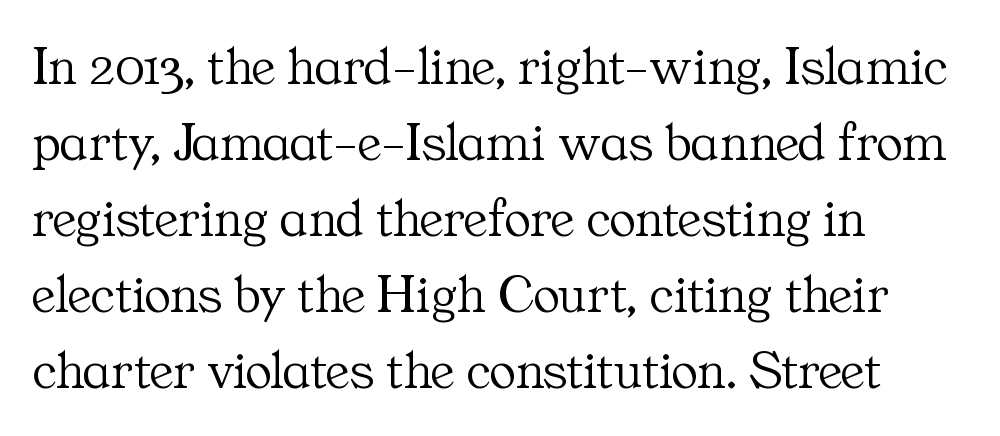
A typesetter would call this zero additional tracking. To sum up the face: it has serifs. The rendering uses a moderate line-height, typical for paragraphs. This is not heavy type; no bold has been used.
